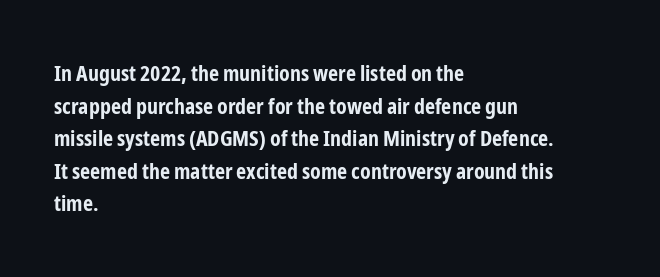
The letters stand straight up with perfectly vertical stems. Vertical spacing — default. Beneath every word, the page is bare. Typeset ragged right — the left edge is the straight one.
